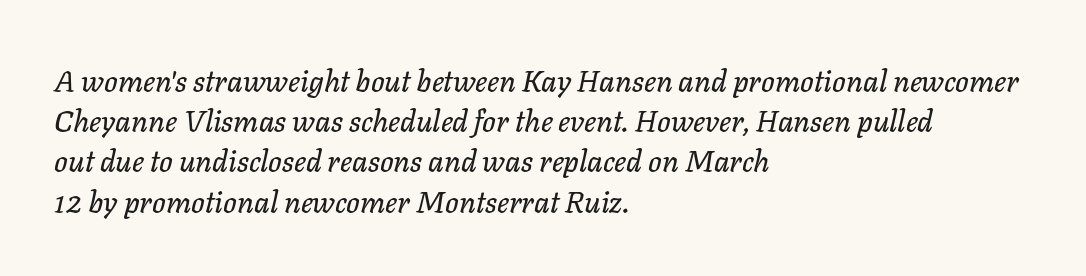
The image shows 30 px text type, italic (leaning right); set left-aligned, normal line spacing (1.34x), normal letter spacing, not underlined; low stroke contrast and a medium x-height.
